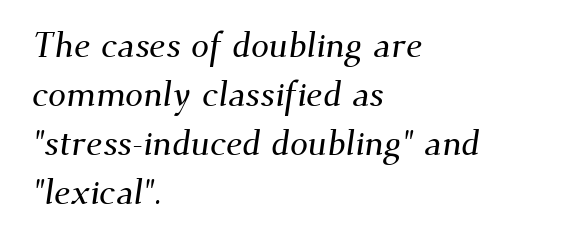
No word sits above an underline. The letters advance in unequal steps, a hallmark of proportional type. Leftover space on each line is placed entirely after the last word. Students, observe: this is what conventionally led text looks like.
